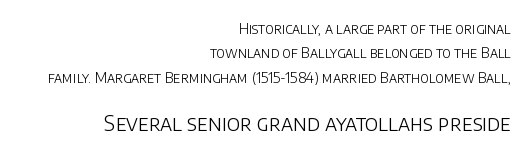
You could call the tracking neutral — neither tight nor loose. These lines stack with their right ends in a neat column. Is the lower block the larger one? Yes — the lower block carries the bigger type. Check the space under the baseline: it is left empty. Italic? Not at all — the glyphs are vertical.
